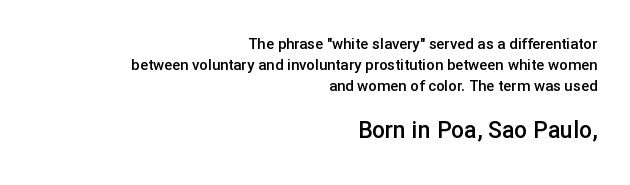
The image shows 23 px text type, upright; set right-aligned, normal line spacing (1.4x), normal letter spacing, not underlined; the second (bottom) block is 1.53x larger.
